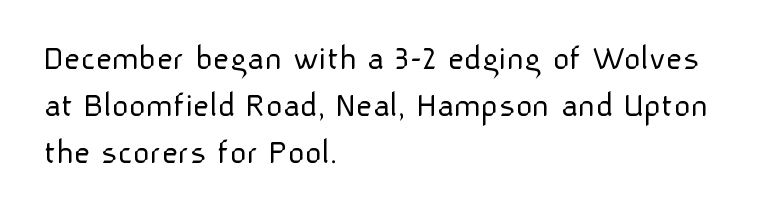
{"serif": "no", "italic": "no", "bold": "no", "weight": "light", "width": "normal", "stroke_contrast": "low", "x_height": "medium", "monospaced": "no", "underline": "no", "align": "left", "line_spacing": "normal", "line_spacing_ratio": 1.31, "letter_spacing": "normal", "letter_spacing_em": 0.0, "glyph_px": 36}
